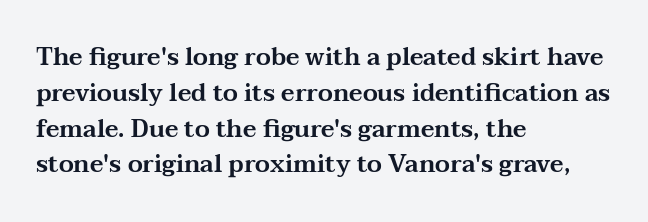
{"italic": "no", "underline": "no", "align": "left", "line_spacing": "normal", "line_spacing_ratio": 1.49, "letter_spacing": "normal", "letter_spacing_em": 0.0, "glyph_px": 24}
